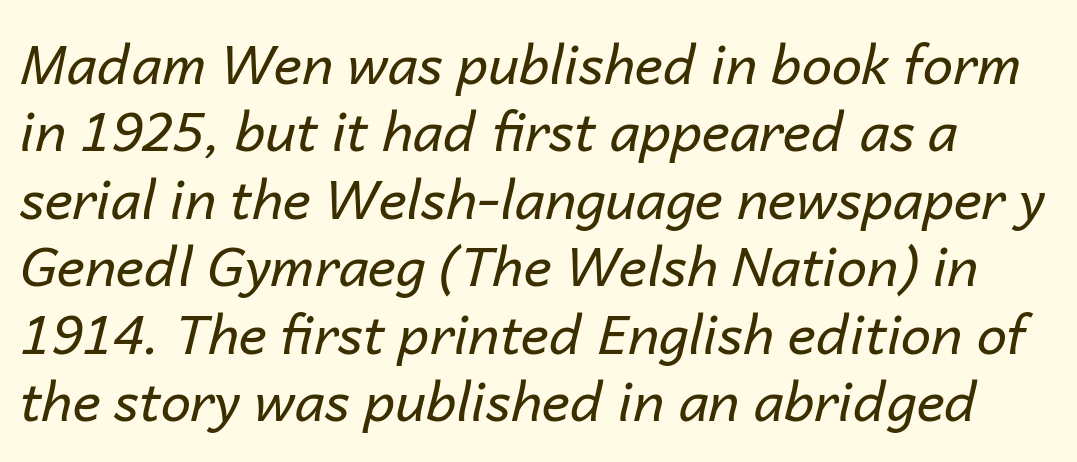
The image shows 54 px regular-weight type, italic (leaning right); set normal line spacing (1.25x), normal letter spacing, not underlined; low stroke contrast and a medium x-height.
